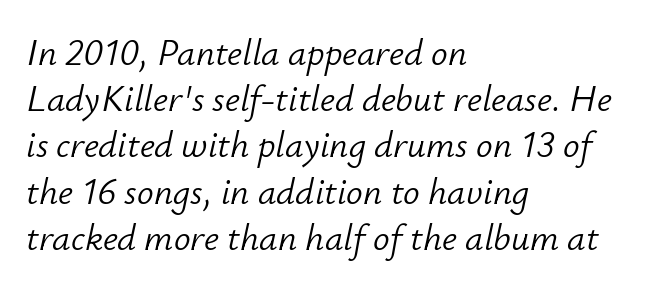
Q: Is the text bold? A: No.
Q: Is the text italic (slanted)? A: Yes, it leans right by about 12 degrees.
Q: Is the text underlined? A: No.
Q: How is the paragraph aligned? A: Left-aligned.
Q: Is the spacing between letters normal or unusually wide? A: Normal.
Q: Is the spacing between lines tight, normal or loose? A: Normal.
Q: Width (condensed, normal, or wide)? A: Normal.
Q: Stroke contrast? A: Low.
Q: x-height? A: Small.
Q: Monospaced? A: No.
